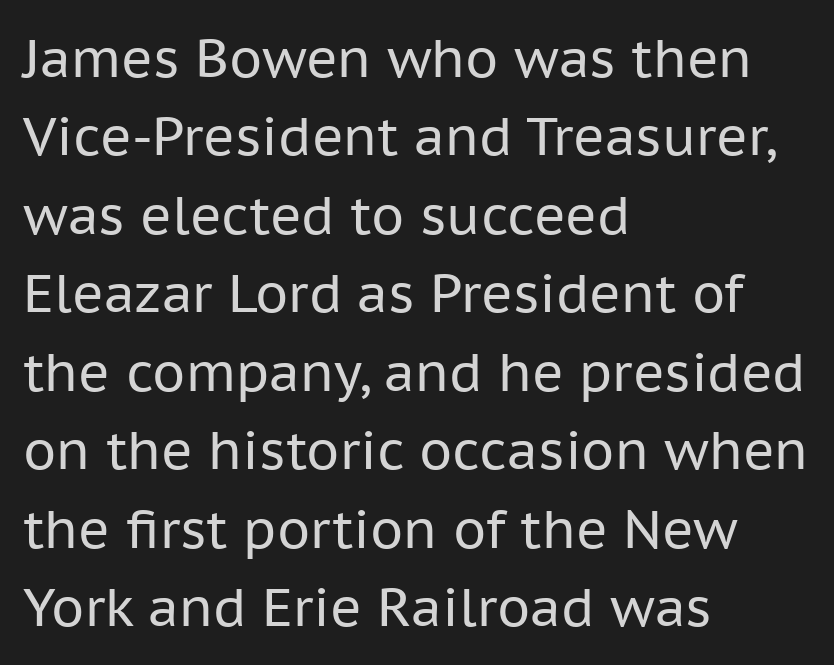
Q: Is the text bold? A: No.
Q: Is the text italic (slanted)? A: No, it is upright.
Q: Is the typeface a serif or a sans-serif typeface? A: Sans-serif.
Q: Is the text underlined? A: No.
Q: How is the paragraph aligned? A: Left-aligned.
Q: Is the spacing between letters normal or unusually wide? A: Normal.
Q: Is the spacing between lines tight, normal or loose? A: Normal.
Q: Width (condensed, normal, or wide)? A: Normal.
Q: Stroke contrast? A: Low.
Q: x-height? A: Medium.
Q: Monospaced? A: No.
